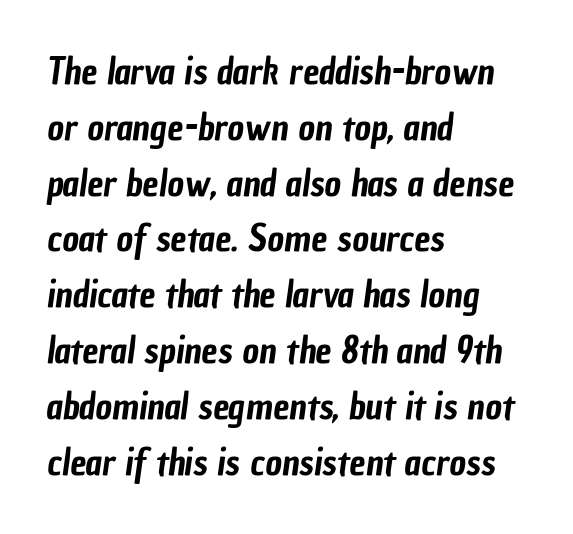
{"serif": "no", "width": "condensed", "stroke_contrast": "low", "x_height": "medium", "monospaced": "no", "underline": "no", "align": "left", "line_spacing": "normal", "line_spacing_ratio": 1.55, "letter_spacing": "normal", "letter_spacing_em": 0.0, "glyph_px": 36}
